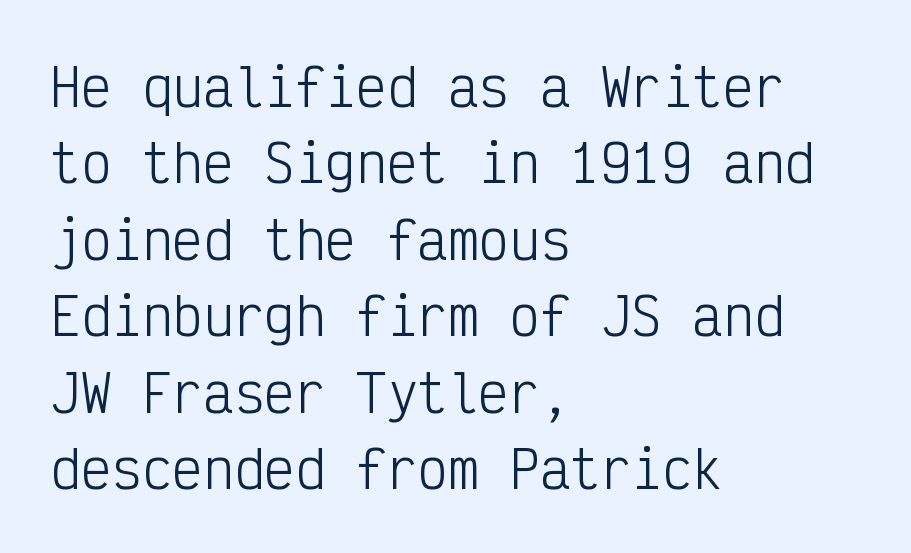
Notice how the passage keeps a crisp vertical edge on the left only. Each word holds together tightly as a unit, with standard inter-letter gaps. Is this a sans? Yes — the strokes have no serifs. Letters have the restrained weight of plain body copy at most. Line spacing here is normal. Every character here occupies the same horizontal width, giving the sample a typewriter-like rhythm.
